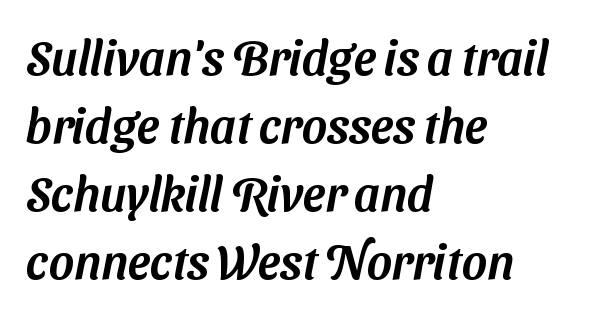
The image shows 48 px sans-serif type; set left-aligned, normal line spacing (1.42x), normal letter spacing, not underlined; medium stroke contrast and a medium x-height.
